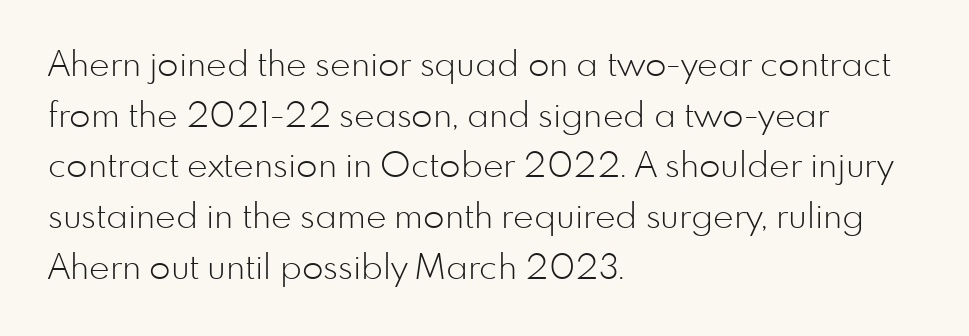
{"serif": "no", "italic": "no", "bold": "no", "weight": "light", "width": "normal", "stroke_contrast": "low", "x_height": "small", "monospaced": "no", "underline": "no", "align": "left", "line_spacing": "normal", "line_spacing_ratio": 1.45, "letter_spacing": "normal", "letter_spacing_em": 0.0, "glyph_px": 35}
